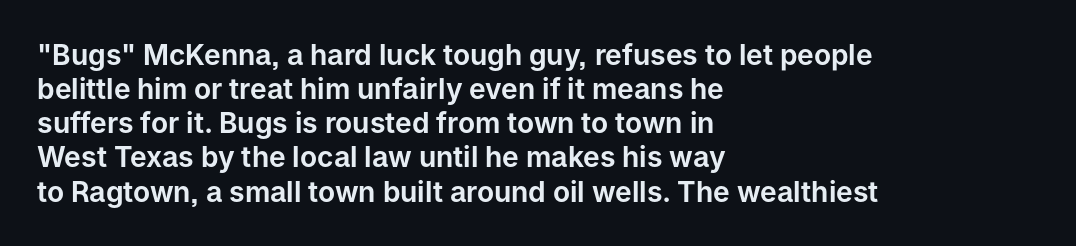
{"serif": "no", "italic": "no", "width": "normal", "stroke_contrast": "low", "x_height": "medium", "monospaced": "no", "underline": "no", "align": "left", "line_spacing_ratio": 1.22, "letter_spacing": "normal", "letter_spacing_em": 0.0, "glyph_px": 28}
